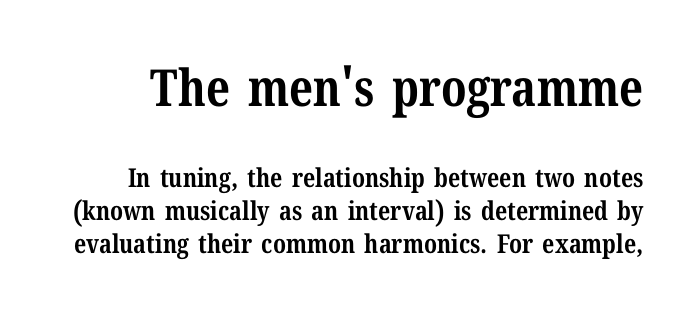
{"serif": "yes", "italic": "no", "bold": "yes", "weight": "bold", "width": "normal", "stroke_contrast": "medium", "x_height": "medium", "monospaced": "no", "underline": "no", "line_spacing": "normal", "line_spacing_ratio": 1.27, "letter_spacing": "normal", "letter_spacing_em": 0.0, "larger_block": "first", "size_ratio": 1.96, "glyph_px": 51}
